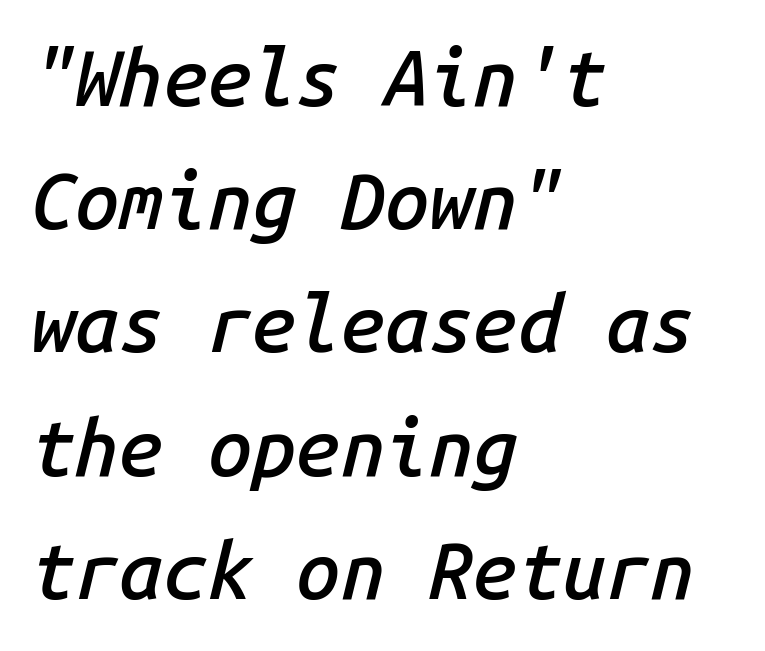
{"italic": "yes", "lean": "right", "slant_degrees": 14, "bold": "semi", "weight": "semibold", "width": "normal", "stroke_contrast": "low", "x_height": "medium", "monospaced": "yes", "underline": "no", "align": "left", "line_spacing": "normal", "line_spacing_ratio": 1.56, "letter_spacing": "normal", "letter_spacing_em": 0.0, "glyph_px": 79}
